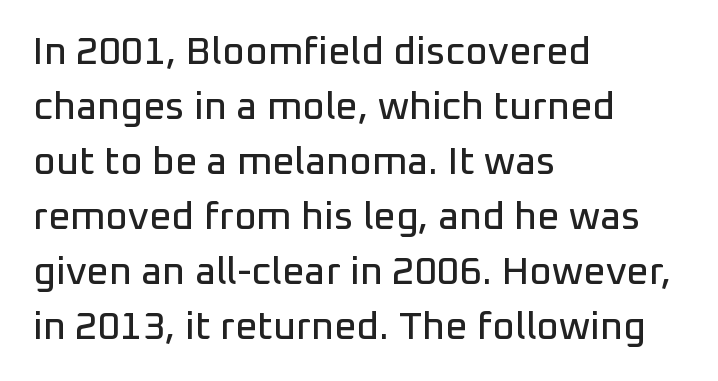
Note the varied advance widths — an 'i' is clearly narrower than an 'm'. The letterforms sit shoulder to shoulder at normal distance. Compared with a centered layout, this one pins lines to the left instead. The words here are not underlined.
